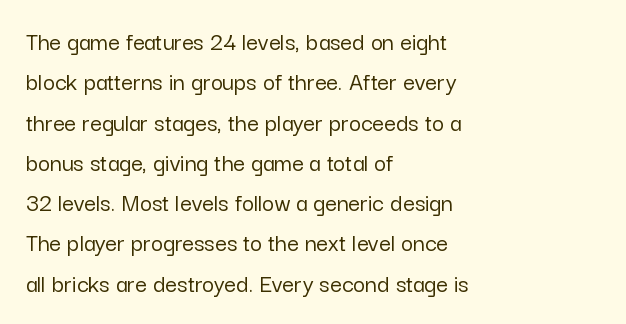
{"italic": "no", "underline": "no", "align": "left", "line_spacing": "normal", "line_spacing_ratio": 1.55, "letter_spacing": "normal", "letter_spacing_em": 0.0, "glyph_px": 26}
